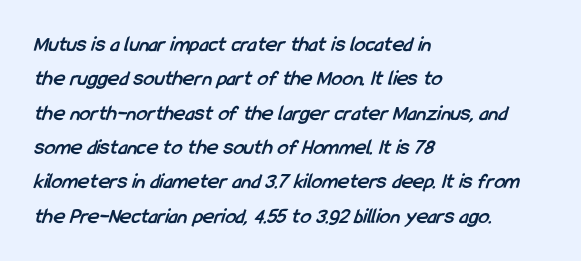
The image shows 22 px bold type; set left-aligned, normal line spacing (1.56x), normal letter spacing, not underlined.
